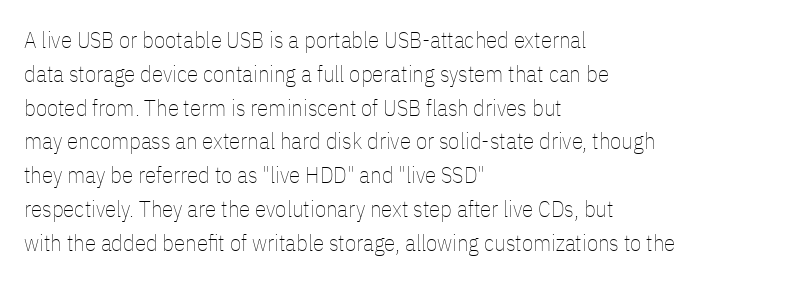
Just letters on the line, the space beneath them empty. Evenly set lines give the paragraph a standard silhouette. Heft: none added — not bold. Notice how the passage keeps a crisp vertical edge on the left only. No extra tracking has been applied to these lines. A roman cut, with each character standing at attention.
